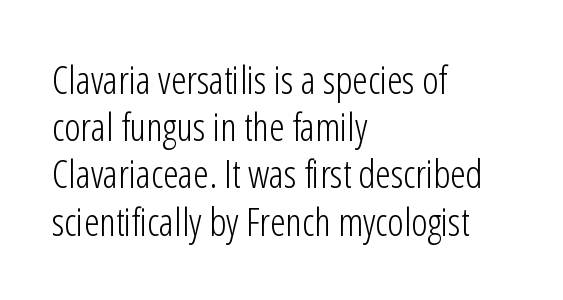
Q: Is the text bold? A: No.
Q: Is the text italic (slanted)? A: No, it is upright.
Q: Is the typeface a serif or a sans-serif typeface? A: Sans-serif.
Q: Is the text underlined? A: No.
Q: How is the paragraph aligned? A: Left-aligned.
Q: Is the spacing between letters normal or unusually wide? A: Normal.
Q: Width (condensed, normal, or wide)? A: Condensed.
Q: Stroke contrast? A: Low.
Q: x-height? A: Medium.
Q: Monospaced? A: No.
